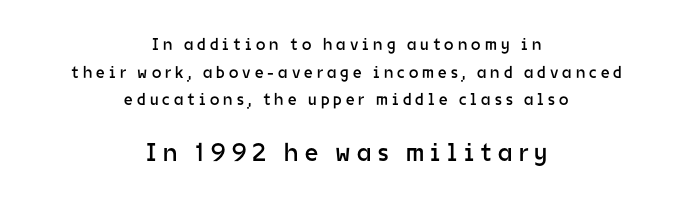
{"italic": "no", "bold": "no", "underline": "no", "align": "center", "line_spacing": "normal", "line_spacing_ratio": 1.63, "letter_spacing": "wide", "letter_spacing_em": 0.24, "larger_block": "second", "size_ratio": 1.53, "glyph_px": 26}
